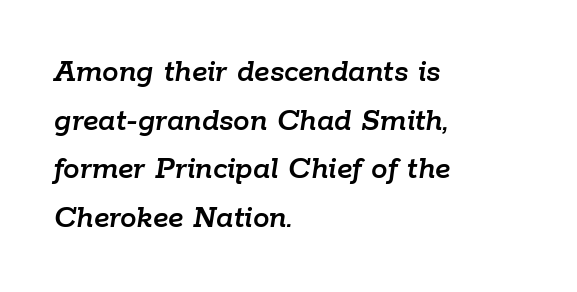
{"italic": "yes", "lean": "right", "slant_degrees": 9, "width": "normal", "stroke_contrast": "low", "x_height": "medium", "monospaced": "no", "underline": "no", "align": "left", "line_spacing": "normal", "line_spacing_ratio": 1.47, "letter_spacing": "normal", "letter_spacing_em": 0.0, "glyph_px": 33}
